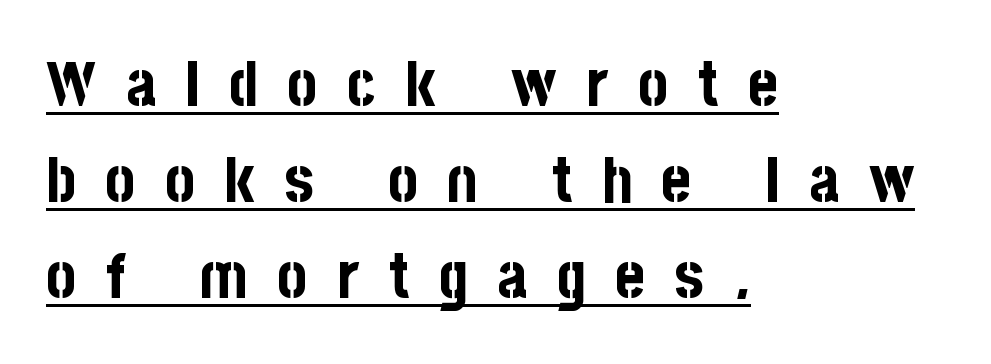
The lines sit at an ordinary, default distance from one another. Between one letter and the next there's a generous, obvious gap. Grotesque or geometric, the face here clearly has no serifs. Emphasis is given by a line drawn under the lettering. The face used here is proportionally spaced, like ordinary book or web type. The passage shown is emphatically bold.
